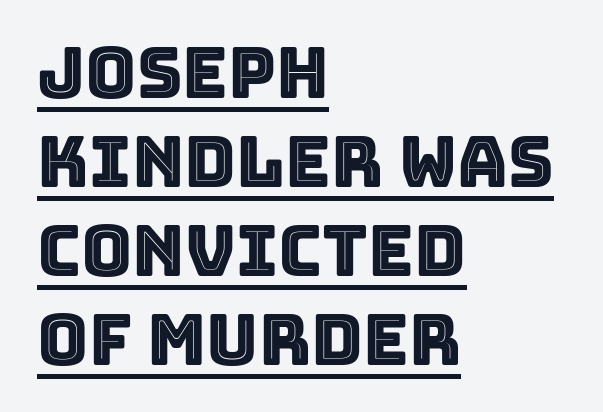
{"italic": "no", "width": "normal", "x_height": "large", "monospaced": "no", "underline": "yes", "align": "left", "line_spacing": "normal", "line_spacing_ratio": 1.27, "letter_spacing": "normal", "letter_spacing_em": 0.0, "glyph_px": 70}
